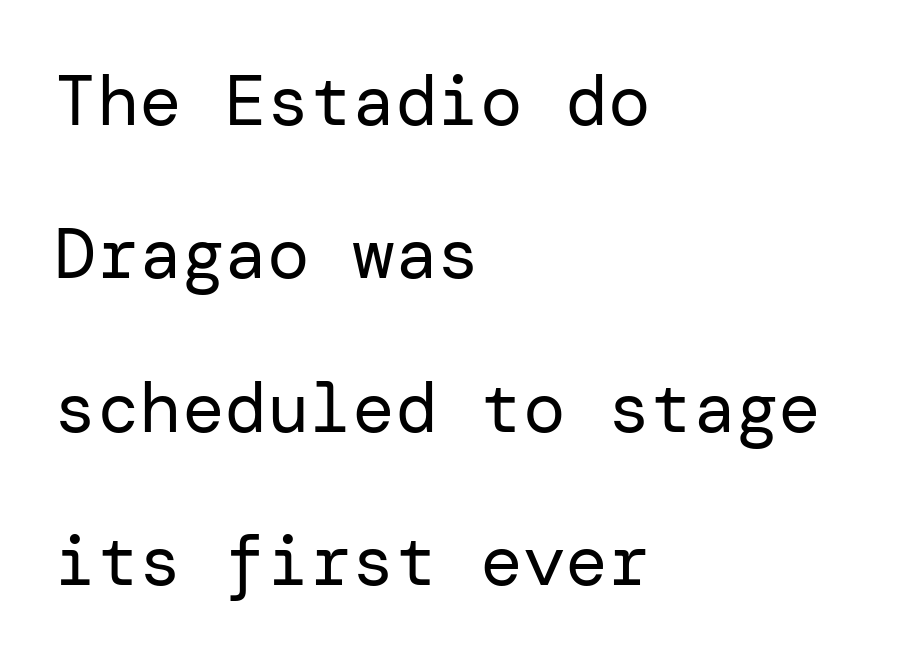
A typesetter would call this leading open, well beyond the default. Compared with typical body copy, the letter spacing here is the same. The typeface chosen for these lines omits serifs. The lines are quadded left.
